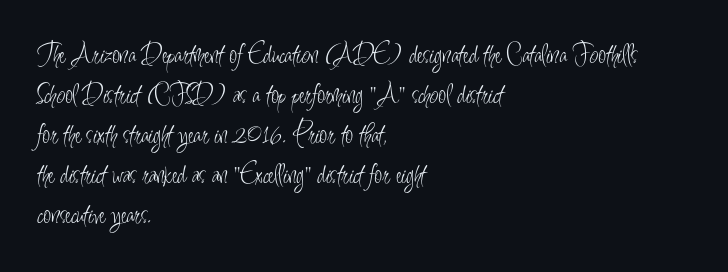
{"serif": "no", "bold": "no", "weight": "light", "width": "condensed", "stroke_contrast": "low", "x_height": "small", "monospaced": "no", "underline": "no", "align": "left", "line_spacing": "normal", "line_spacing_ratio": 1.43, "letter_spacing": "normal", "letter_spacing_em": 0.0, "glyph_px": 28}
